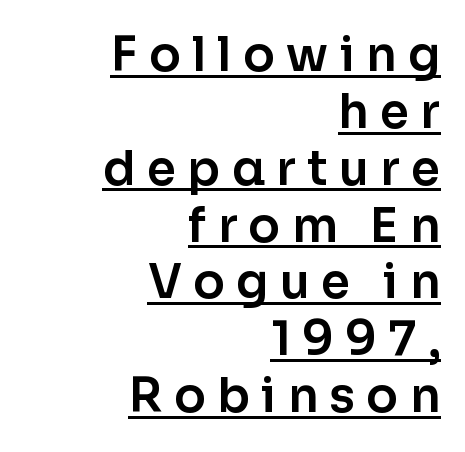
The image shows 47 px sans-serif type, upright; set right-aligned, line spacing 1.21x, unusually wide letter spacing (+0.24 em), underlined; low stroke contrast and a medium x-height.
